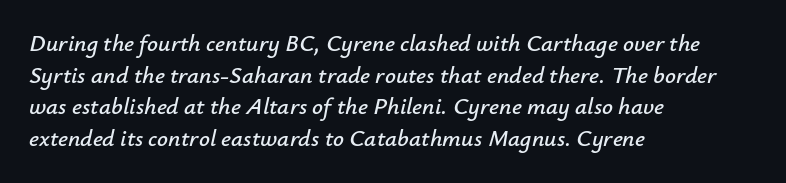
The letters sit at their default tracking, neither squeezed nor spread. The rendering uses a moderate line-height, typical for paragraphs. Visually the block forms a straight wall on the left and a jagged coastline on the right. The glyphs are unaccompanied by any horizontal stroke below them. Italic? Definitely — the glyphs are oblique.
